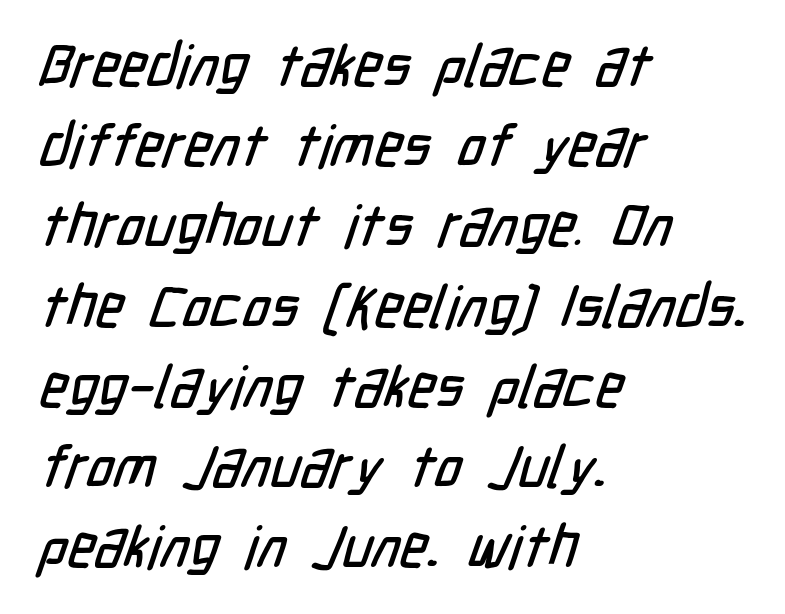
The image shows 59 px condensed sans-serif type; set left-aligned, normal line spacing (1.36x), normal letter spacing, not underlined; low stroke contrast and a medium x-height.
